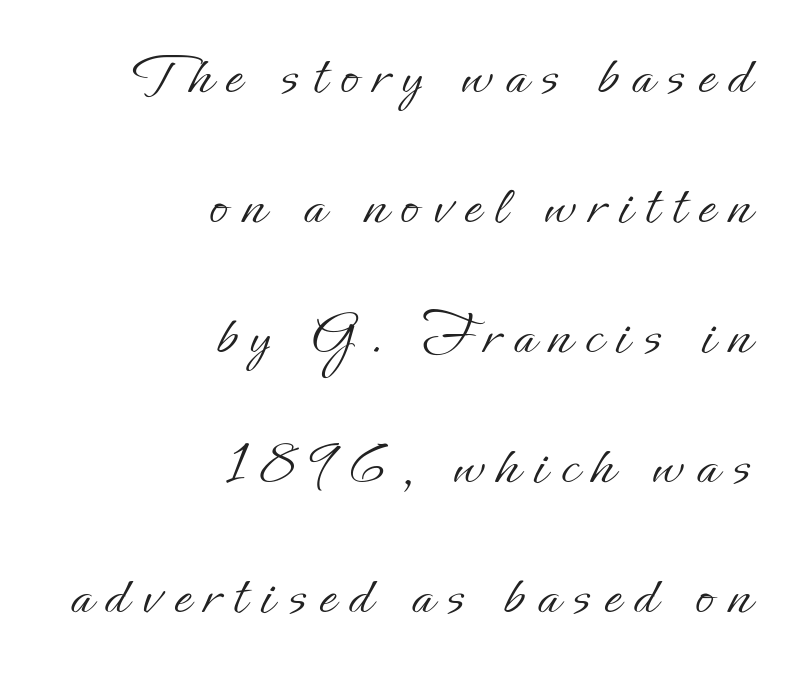
{"bold": "no", "weight": "light", "width": "normal", "stroke_contrast": "low", "x_height": "small", "monospaced": "no", "underline": "no", "align": "right", "line_spacing": "loose", "line_spacing_ratio": 2.13, "letter_spacing": "wide", "letter_spacing_em": 0.22, "glyph_px": 61}
